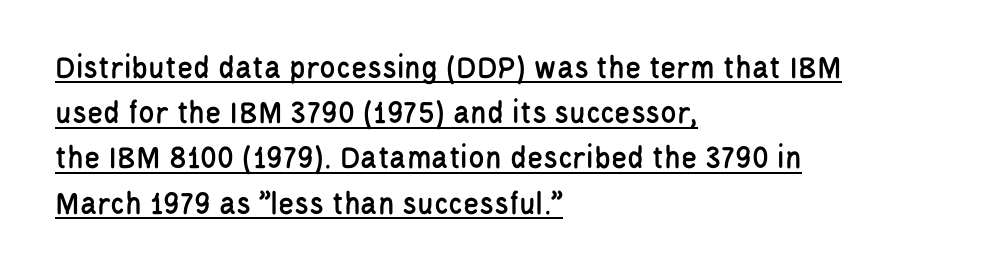
The typesetter chose a ragged-right arrangement here. The typography opts for an upright posture over an oblique one. These lines are composed in type without serifs. Honestly, the row spacing looks completely unremarkable. This sample has the flowing, uneven cadence of proportional lettering. In terms of letterspacing, this is plain default setting.
